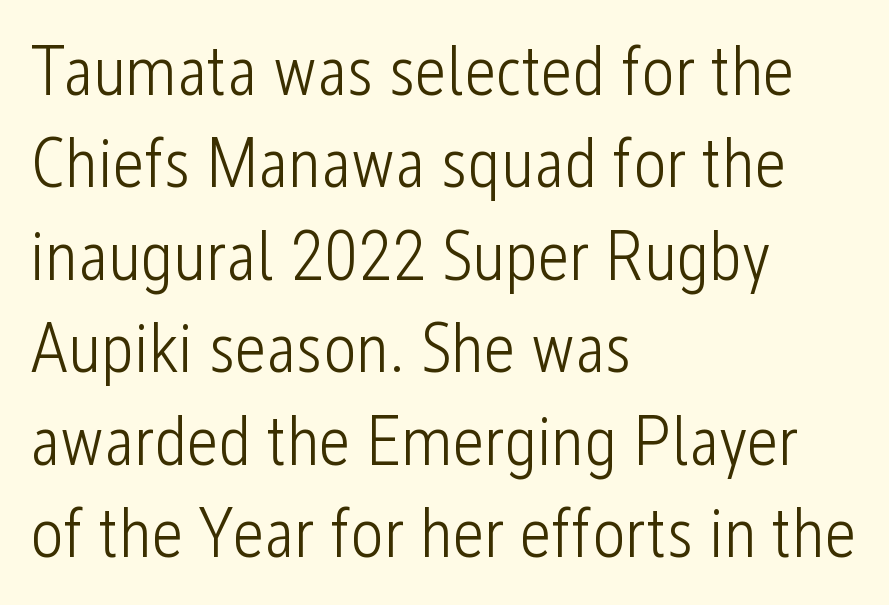
{"serif": "no", "italic": "no", "bold": "no", "weight": "light", "width": "condensed", "stroke_contrast": "low", "x_height": "medium", "monospaced": "no", "underline": "no", "align": "left", "line_spacing": "normal", "line_spacing_ratio": 1.32, "letter_spacing": "normal", "letter_spacing_em": 0.0, "glyph_px": 70}
